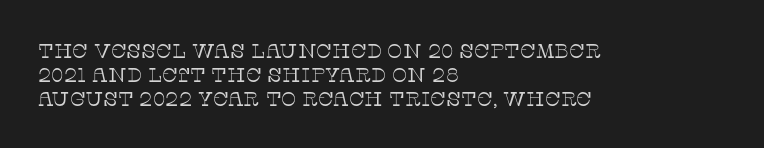
{"italic": "no", "bold": "no", "underline": "no", "align": "left", "line_spacing_ratio": 1.19, "letter_spacing": "normal", "letter_spacing_em": 0.0, "glyph_px": 20}
